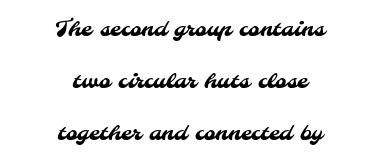
{"underline": "no", "align": "center", "line_spacing": "loose", "line_spacing_ratio": 2.36, "letter_spacing": "normal", "letter_spacing_em": 0.0, "glyph_px": 22}
